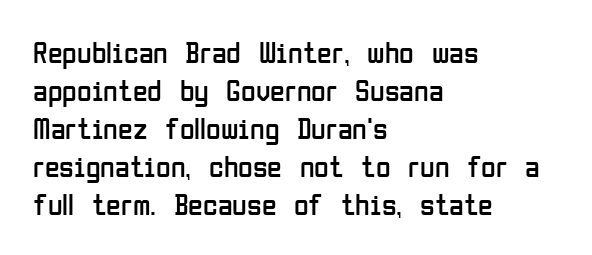
The image shows 30 px regular-weight, condensed sans-serif type, upright; set left-aligned, normal line spacing (1.27x), normal letter spacing, not underlined; low stroke contrast and a medium x-height.
